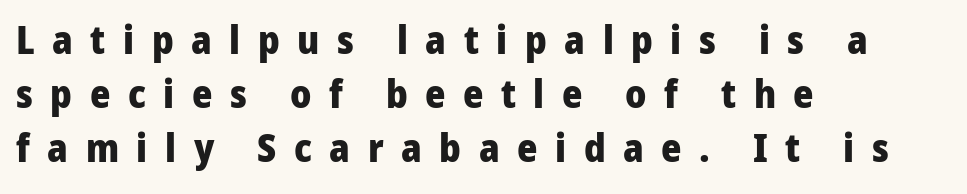
In terms of letterform style, serifs are entirely absent. Notice how the stems are strictly vertical — no italics here. There is plenty of visible air inserted between adjacent glyphs. The rendering uses a bold face; every stroke is thick and dark. The setting favours the left margin, as ordinary paragraphs usually do.
